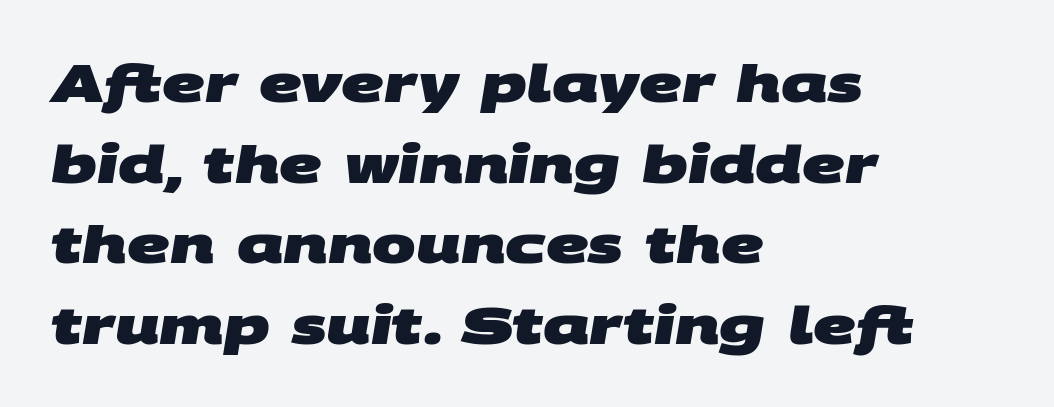
The gap between lines stays unmarked. Students, note that the glyphs here touch the page at normal intervals. Serifs: no, the terminals of the letterforms are clean. Heavy, bold letterforms. The ragged edge is on the right, which tells us the setting is flush left.
